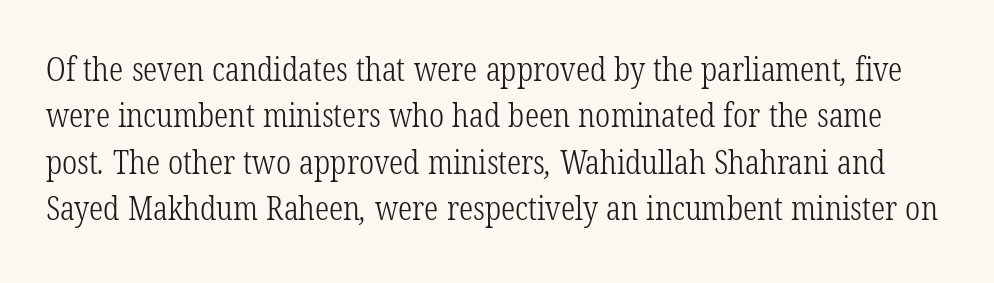
{"serif": "yes", "bold": "no", "weight": "light", "width": "condensed", "stroke_contrast": "low", "x_height": "medium", "monospaced": "no", "underline": "no", "line_spacing": "normal", "line_spacing_ratio": 1.45, "letter_spacing": "normal", "letter_spacing_em": 0.0, "glyph_px": 32}
